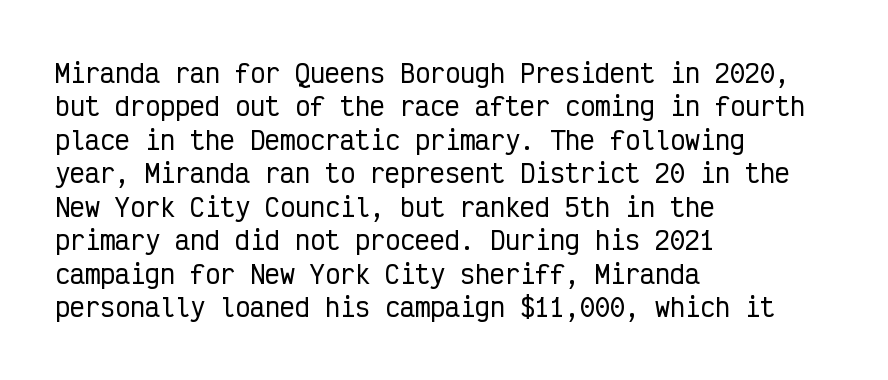
The image shows 25 px text type, upright; set left-aligned, normal line spacing (1.34x), normal letter spacing, not underlined.
